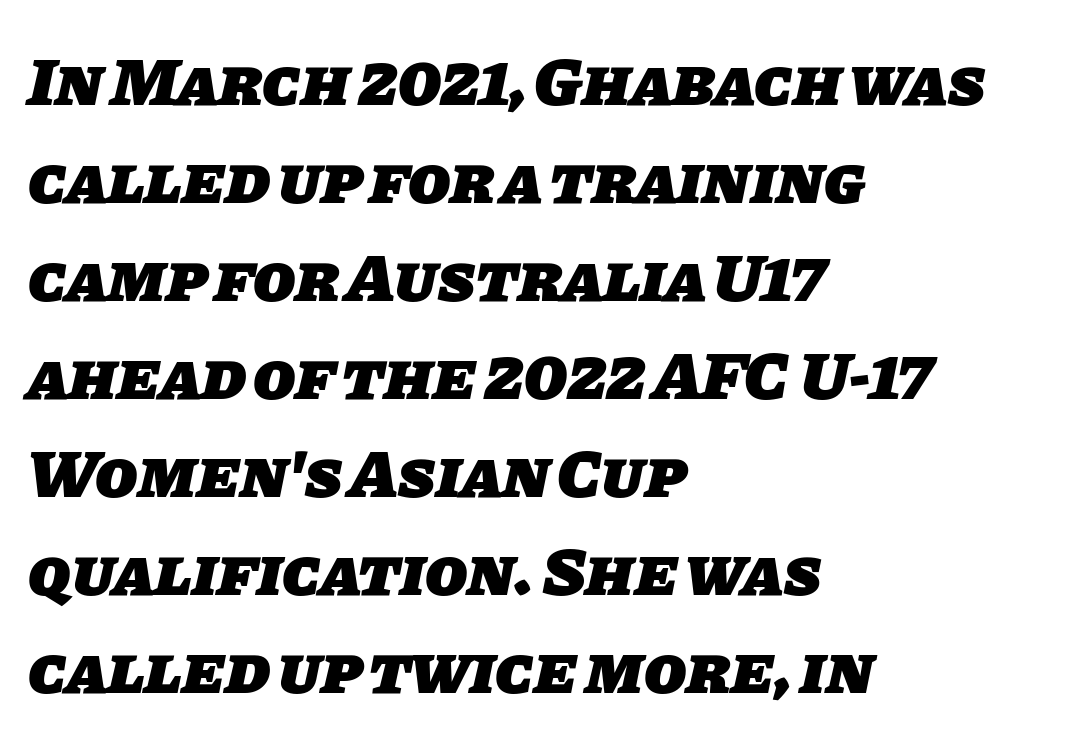
The image shows 69 px heavy type; set left-aligned, normal line spacing (1.42x), normal letter spacing, not underlined; low stroke contrast and a large x-height.
